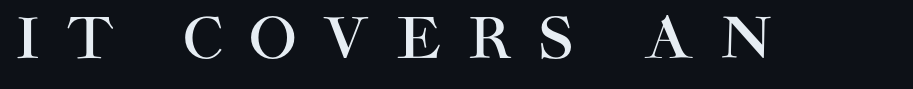
Q: Is the text italic (slanted)? A: No, it is upright.
Q: Is the typeface a serif or a sans-serif typeface? A: Sans-serif.
Q: Is the text underlined? A: No.
Q: Is the spacing between letters normal or unusually wide? A: Unusually wide.
Q: Width (condensed, normal, or wide)? A: Normal.
Q: Stroke contrast? A: High.
Q: x-height? A: Large.
Q: Monospaced? A: No.
